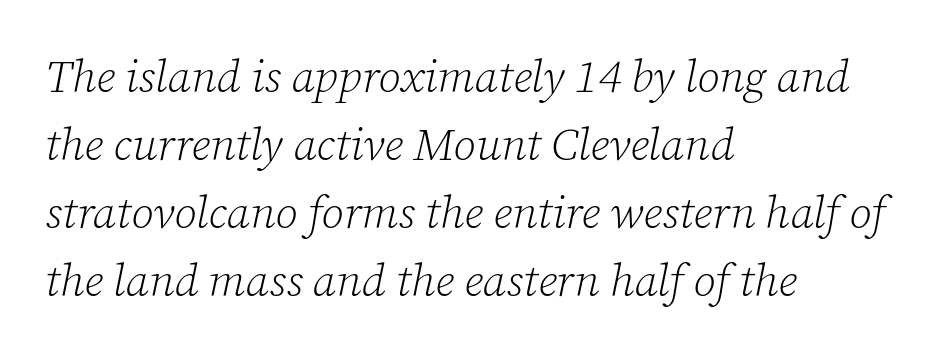
The image shows 45 px light serif type, italic (leaning right); set left-aligned, normal line spacing (1.51x), normal letter spacing, not underlined; low stroke contrast and a medium x-height.
